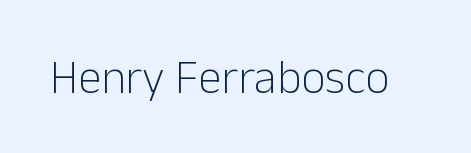
The image shows 47 px light sans-serif type, upright; set normal letter spacing, not underlined; low stroke contrast and a medium x-height.
